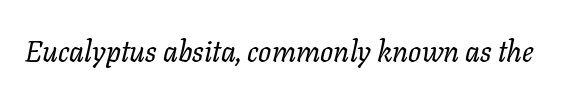
Q: Is the text bold? A: No.
Q: Is the text italic (slanted)? A: Yes, it leans right by about 11 degrees.
Q: Is the text underlined? A: No.
Q: Is the spacing between letters normal or unusually wide? A: Normal.
Q: Width (condensed, normal, or wide)? A: Normal.
Q: Stroke contrast? A: Low.
Q: x-height? A: Medium.
Q: Monospaced? A: No.
